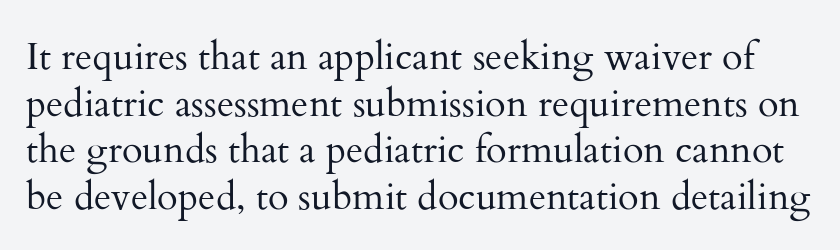
The image shows 38 px regular-weight serif type, upright; set line spacing 1.23x, normal letter spacing, not underlined; medium stroke contrast and a small x-height.
